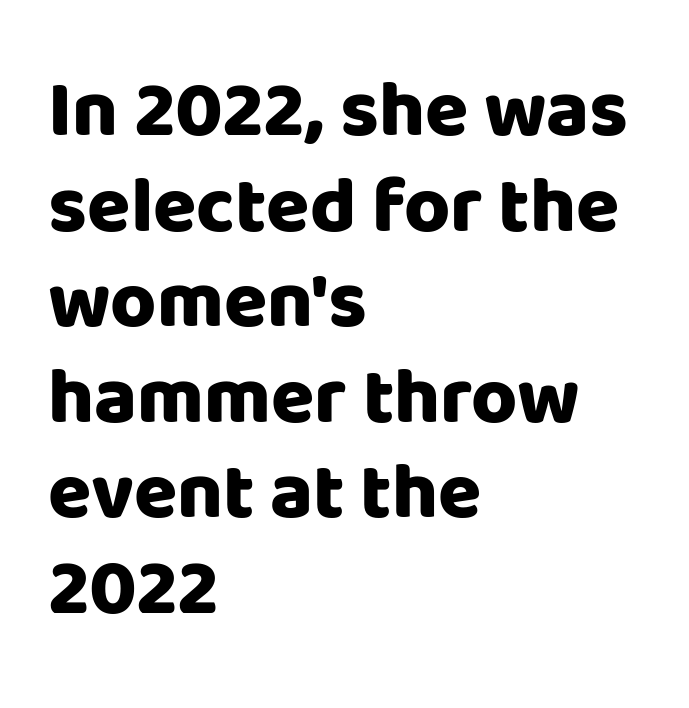
{"serif": "no", "italic": "no", "bold": "yes", "weight": "heavy", "width": "normal", "stroke_contrast": "low", "x_height": "large", "monospaced": "no", "underline": "no", "align": "left", "line_spacing_ratio": 1.21, "letter_spacing": "normal", "letter_spacing_em": 0.0, "glyph_px": 79}
